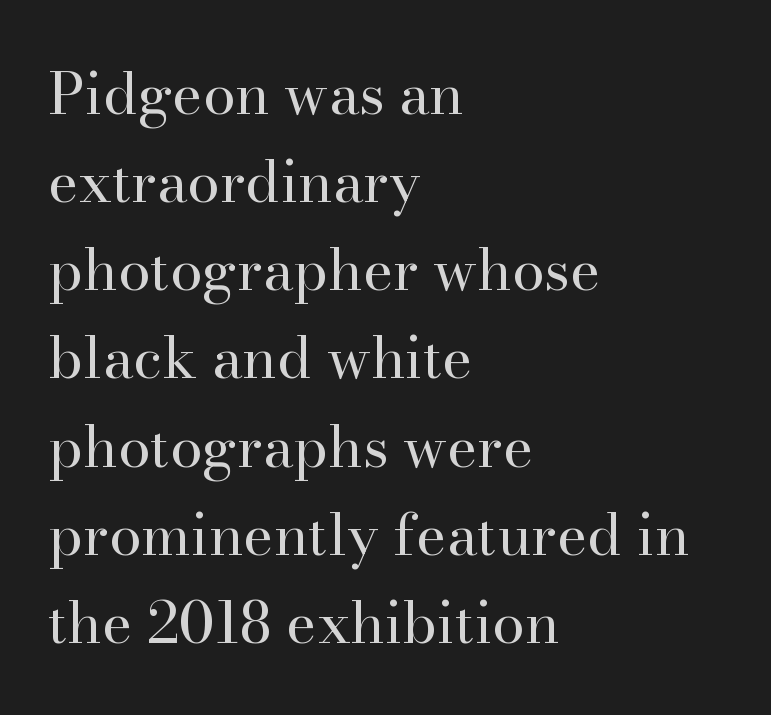
Q: Is the text bold? A: No.
Q: Is the text italic (slanted)? A: No, it is upright.
Q: Is the typeface a serif or a sans-serif typeface? A: Serif.
Q: Is the text underlined? A: No.
Q: How is the paragraph aligned? A: Left-aligned.
Q: Is the spacing between letters normal or unusually wide? A: Normal.
Q: Is the spacing between lines tight, normal or loose? A: Normal.
Q: Width (condensed, normal, or wide)? A: Normal.
Q: Stroke contrast? A: High.
Q: x-height? A: Small.
Q: Monospaced? A: No.
